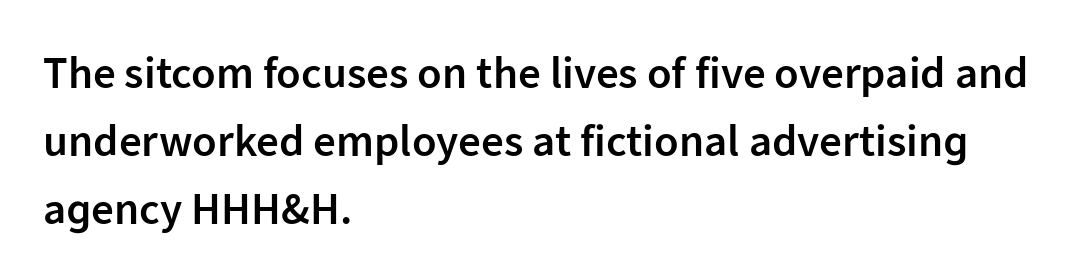
{"serif": "no", "italic": "no", "bold": "semi", "weight": "semibold", "width": "normal", "stroke_contrast": "low", "x_height": "medium", "monospaced": "no", "underline": "no", "align": "left", "line_spacing": "normal", "line_spacing_ratio": 1.51, "letter_spacing": "normal", "letter_spacing_em": 0.0, "glyph_px": 45}
